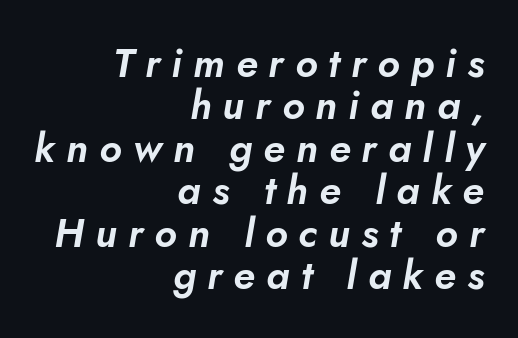
{"italic": "yes", "lean": "right", "slant_degrees": 10, "width": "normal", "stroke_contrast": "low", "x_height": "small", "monospaced": "no", "underline": "no", "align": "right", "line_spacing": "tight", "line_spacing_ratio": 1.06, "letter_spacing": "wide", "letter_spacing_em": 0.28, "glyph_px": 40}
